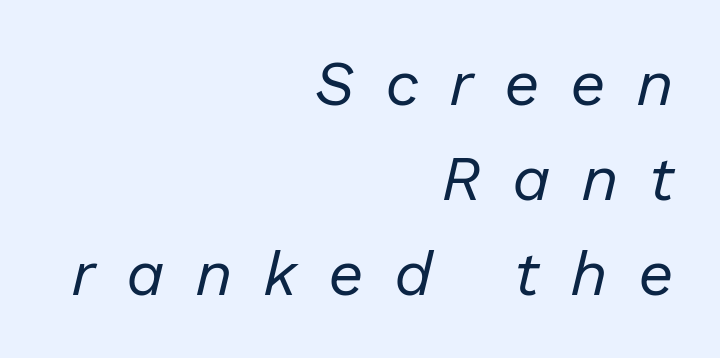
{"italic": "yes", "lean": "right", "slant_degrees": 13, "bold": "no", "weight": "regular", "width": "normal", "stroke_contrast": "low", "x_height": "medium", "monospaced": "no", "underline": "no", "align": "right", "line_spacing": "normal", "line_spacing_ratio": 1.51, "letter_spacing": "wide", "letter_spacing_em": 0.48, "glyph_px": 63}
